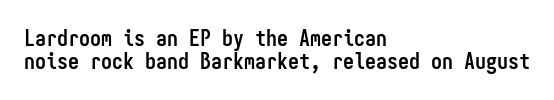
Emphasis by weight is at full strength: bold. Check under the words: just untouched page. Quick note: interline space is minimal. The lettering stays uniformly vertical, giving the passage a roman look. Caption: standard tracking, unaltered. Where is the straight margin? On the left.
